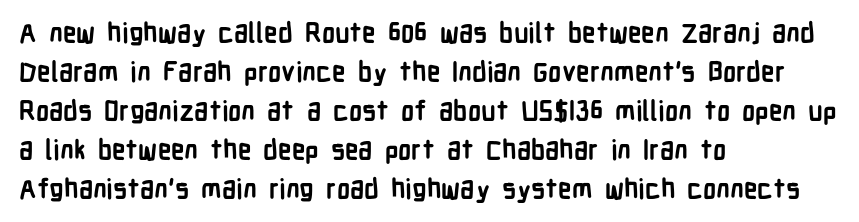
{"italic": "no", "bold": "yes", "underline": "no", "align": "left", "line_spacing": "normal", "line_spacing_ratio": 1.44, "letter_spacing": "normal", "letter_spacing_em": 0.0, "glyph_px": 27}
